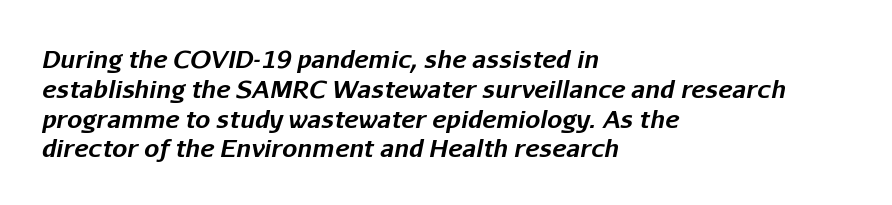
{"italic": "yes", "lean": "right", "slant_degrees": 11, "bold": "yes", "underline": "no", "align": "left", "line_spacing_ratio": 1.24, "letter_spacing": "normal", "letter_spacing_em": 0.0, "glyph_px": 24}
